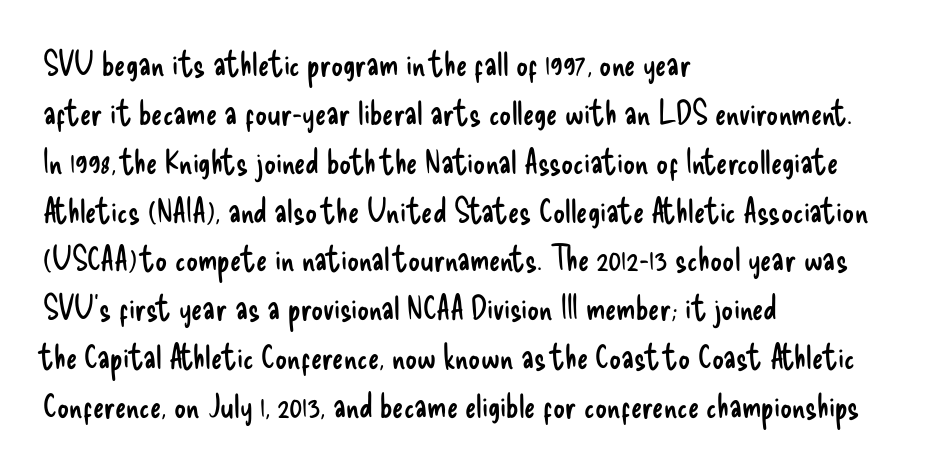
These lines are set flush left with a ragged right edge. Leading matches the norm, producing a regular column. Weight: not bold — regular or lighter. The rendering uses natural spacing where letterforms have individual widths.
